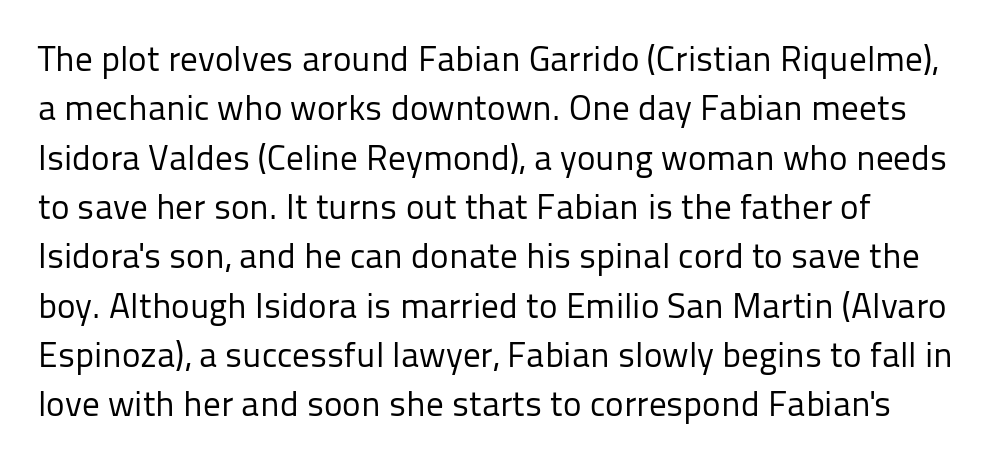
Q: Is the text bold? A: No.
Q: Is the text italic (slanted)? A: No, it is upright.
Q: Is the typeface a serif or a sans-serif typeface? A: Sans-serif.
Q: Is the text underlined? A: No.
Q: Is the spacing between letters normal or unusually wide? A: Normal.
Q: Is the spacing between lines tight, normal or loose? A: Normal.
Q: Width (condensed, normal, or wide)? A: Normal.
Q: Stroke contrast? A: Low.
Q: x-height? A: Medium.
Q: Monospaced? A: No.
